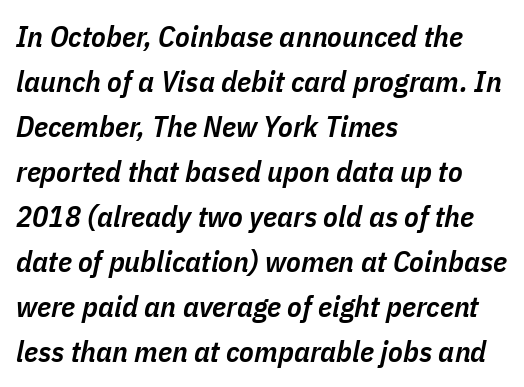
Q: Is the text bold? A: Semi-bold.
Q: Is the text italic (slanted)? A: Yes, it leans right by about 11 degrees.
Q: Is the text underlined? A: No.
Q: How is the paragraph aligned? A: Left-aligned.
Q: Is the spacing between letters normal or unusually wide? A: Normal.
Q: Is the spacing between lines tight, normal or loose? A: Normal.
Q: Width (condensed, normal, or wide)? A: Condensed.
Q: Stroke contrast? A: Low.
Q: x-height? A: Medium.
Q: Monospaced? A: No.
